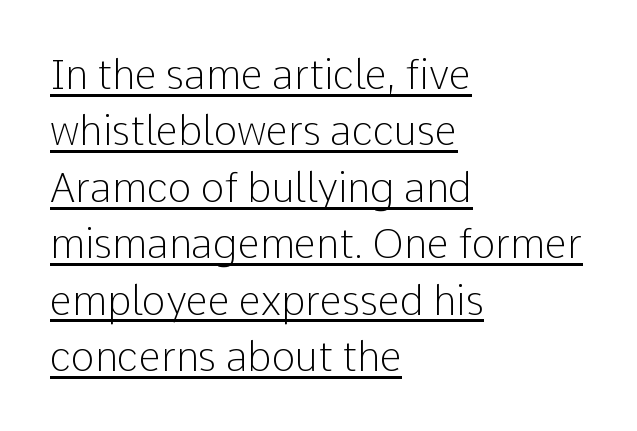
{"serif": "no", "italic": "no", "bold": "no", "weight": "light", "width": "normal", "stroke_contrast": "low", "x_height": "medium", "monospaced": "no", "underline": "yes", "align": "left", "line_spacing": "normal", "line_spacing_ratio": 1.41, "letter_spacing": "normal", "letter_spacing_em": 0.0, "glyph_px": 40}
